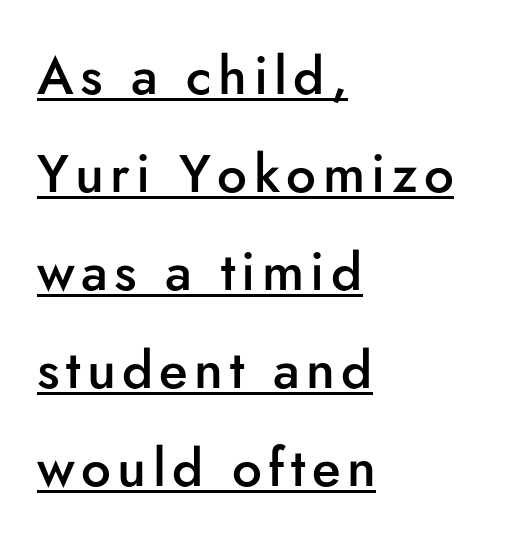
The image shows 53 px semibold sans-serif type, upright; set left-aligned, line spacing 1.85x, underlined; low stroke contrast and a small x-height.
